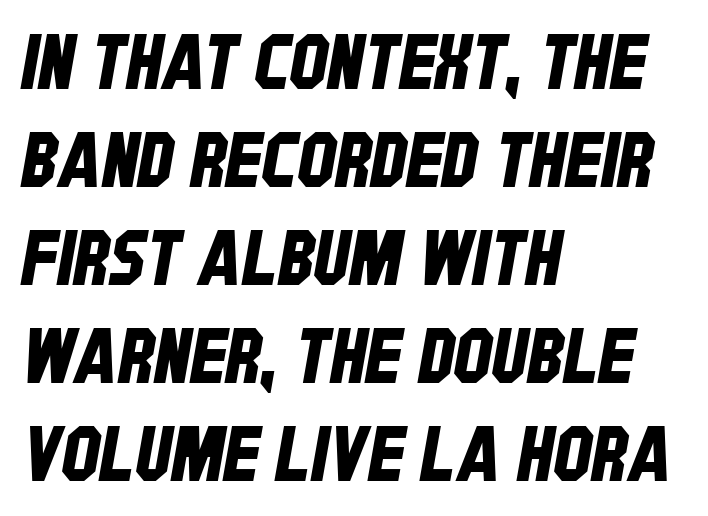
The passage shown is typed in a proportional face where columns would drift. Default kerning and tracking; the words read as compact shapes. This sample keeps an unexceptional amount of space between lines. Type style note: lacks serifs.
